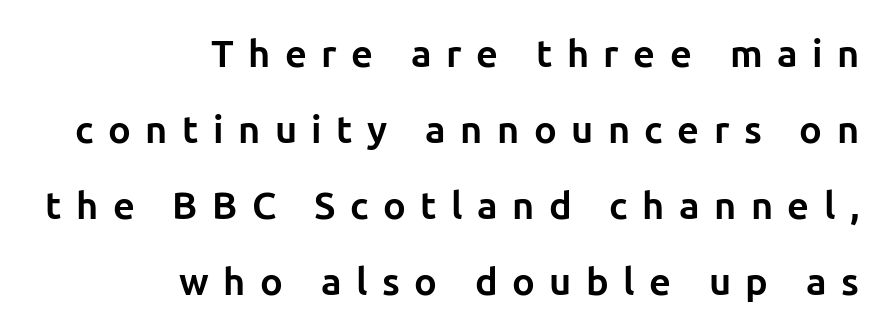
The image shows 38 px bold sans-serif type, upright; set right-aligned, loose line spacing (2.0x), unusually wide letter spacing (+0.38 em), not underlined; low stroke contrast and a medium x-height.
